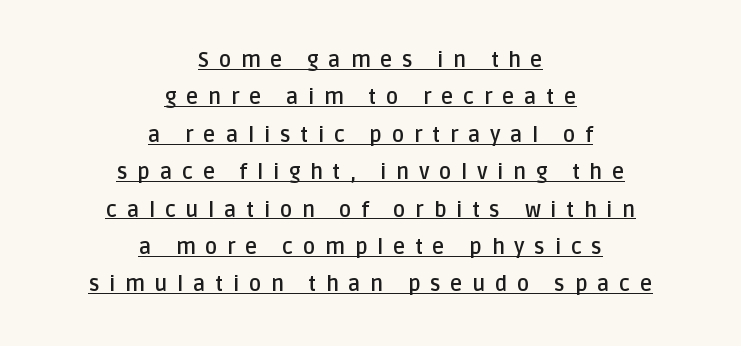
The image shows 21 px bold type, upright; set centered, line spacing 1.78x, unusually wide letter spacing (+0.46 em), underlined.
